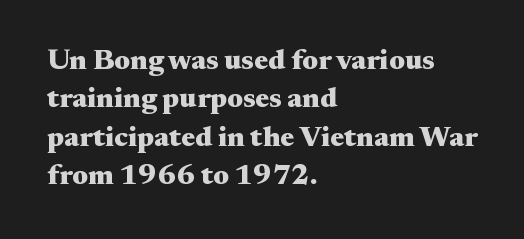
Do the letters lean? They stand straight. Does the leading feel generous? No, just average. Short and long lines alike share a common starting point at left. Check the space under the baseline: it is left empty. Summary of weight: heavy, a full bold. Tracking here is standard; glyphs follow each other at the usual distance.
